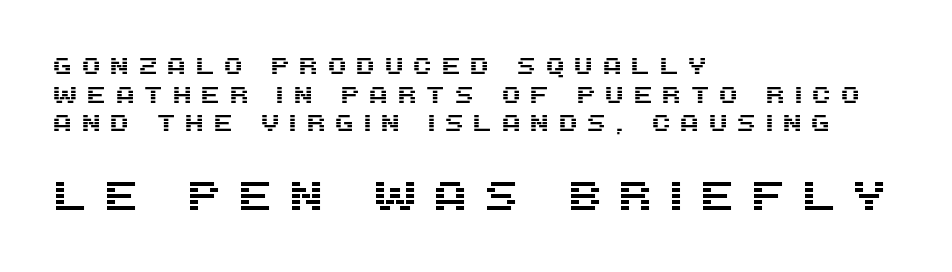
{"serif": "no", "italic": "no", "width": "normal", "stroke_contrast": "medium", "x_height": "large", "monospaced": "no", "underline": "no", "align": "left", "line_spacing": "normal", "line_spacing_ratio": 1.25, "letter_spacing": "wide", "letter_spacing_em": 0.36, "larger_block": "second", "size_ratio": 1.78, "glyph_px": 41}
